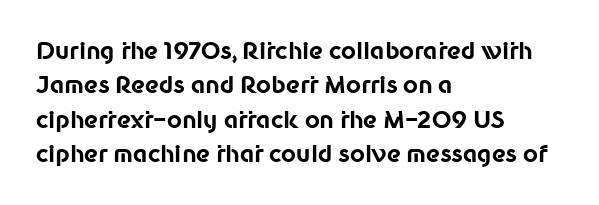
The space directly below the letters is spotless. Interline gaps are of average width in this sample. Ascenders rise straight up at ninety degrees. The rendering anchors every line to the left-hand side. The horizontal fit of the characters is conventional and even. The sample has been set heavy, in full bold.
